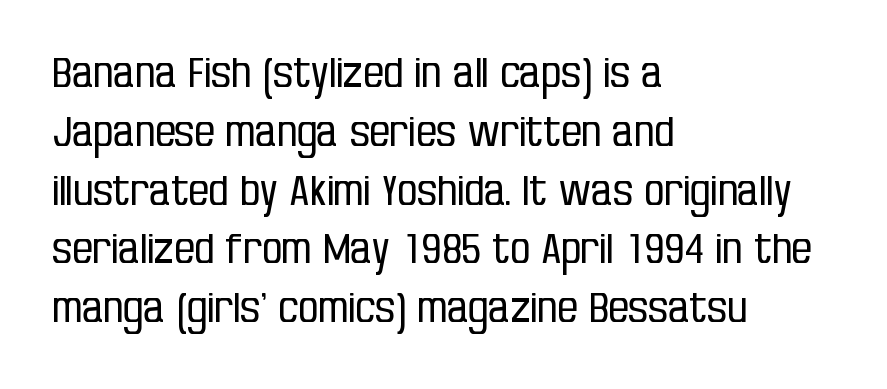
Students, note that the glyphs here touch the page at normal intervals. These lines are rendered in a variable-pitch font. Letters have the restrained weight of plain body copy at most. The type sits square on the baseline with zero lean. Leading: standard. Examine the stroke ends and you'll find no serifs.
